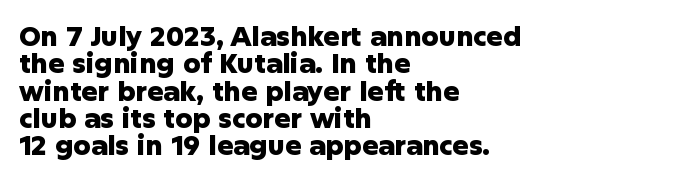
Every letter is thick-stroked: bold, no question. Ascenders rise straight up at ninety degrees. Standard letterfit; no display-style spreading of the glyphs. Quick note: underline off.
